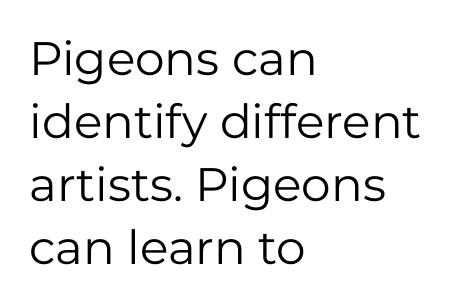
Q: Is the text bold? A: No.
Q: Is the text italic (slanted)? A: No, it is upright.
Q: Is the typeface a serif or a sans-serif typeface? A: Sans-serif.
Q: Is the text underlined? A: No.
Q: How is the paragraph aligned? A: Left-aligned.
Q: Is the spacing between letters normal or unusually wide? A: Normal.
Q: Is the spacing between lines tight, normal or loose? A: Normal.
Q: Width (condensed, normal, or wide)? A: Normal.
Q: Stroke contrast? A: Low.
Q: x-height? A: Medium.
Q: Monospaced? A: No.
